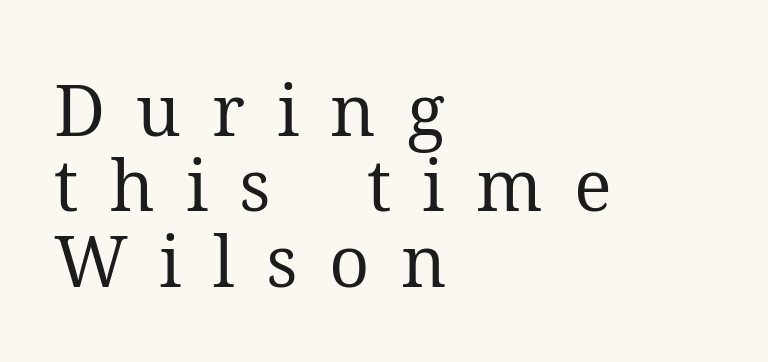
The image shows 71 px regular-weight serif type, upright; set left-aligned, tight line spacing (1.06x), unusually wide letter spacing (+0.44 em), not underlined; medium stroke contrast and a medium x-height.
